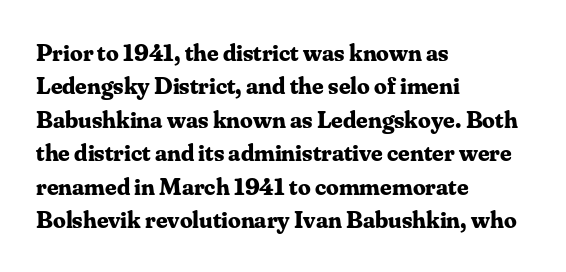
Q: Is the text bold? A: Yes.
Q: Is the text italic (slanted)? A: No, it is upright.
Q: Is the text underlined? A: No.
Q: How is the paragraph aligned? A: Left-aligned.
Q: Is the spacing between letters normal or unusually wide? A: Normal.
Q: Is the spacing between lines tight, normal or loose? A: Normal.
